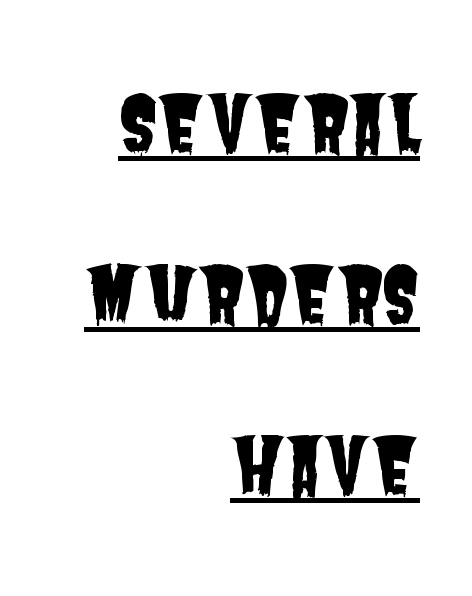
The image shows 76 px condensed sans-serif type; set right-aligned, loose line spacing (2.25x), normal letter spacing, underlined; low stroke contrast and a large x-height.
